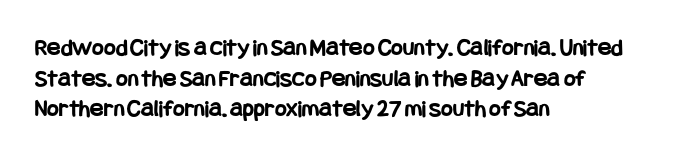
Q: Is the text bold? A: Yes.
Q: Is the text italic (slanted)? A: No, it is upright.
Q: Is the text underlined? A: No.
Q: How is the paragraph aligned? A: Left-aligned.
Q: Is the spacing between letters normal or unusually wide? A: Normal.
